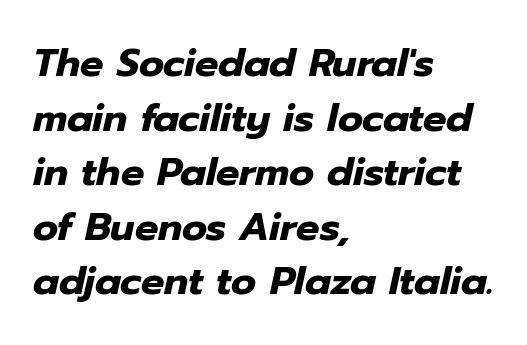
The image shows 39 px heavy type, italic (leaning right); set left-aligned, normal line spacing (1.4x), normal letter spacing, not underlined; low stroke contrast and a medium x-height.
